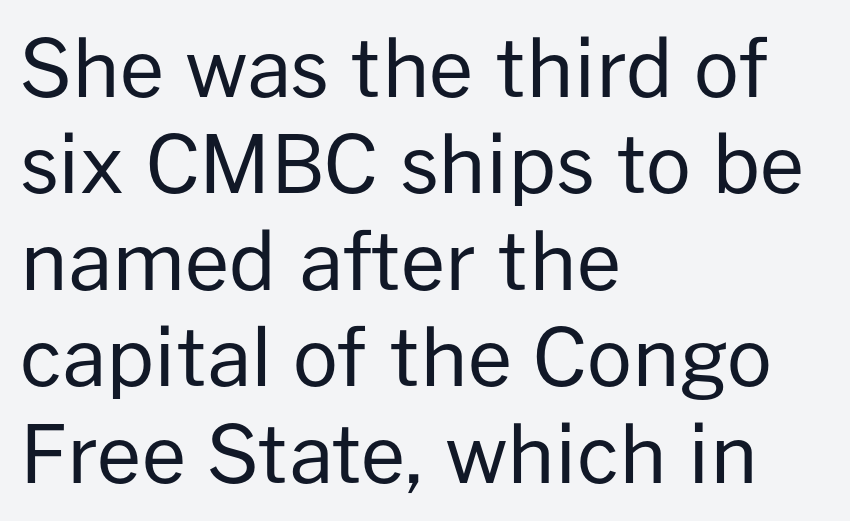
Q: Is the text bold? A: No.
Q: Is the text italic (slanted)? A: No, it is upright.
Q: Is the typeface a serif or a sans-serif typeface? A: Sans-serif.
Q: Is the text underlined? A: No.
Q: How is the paragraph aligned? A: Left-aligned.
Q: Is the spacing between letters normal or unusually wide? A: Normal.
Q: Width (condensed, normal, or wide)? A: Normal.
Q: Stroke contrast? A: Low.
Q: x-height? A: Medium.
Q: Monospaced? A: No.
